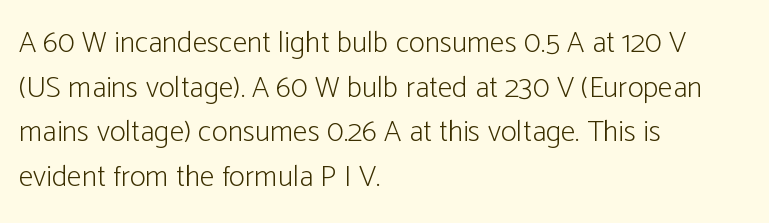
How would I describe the line gaps? Plain and ordinary. Line starts are locked; line ends wander. Counters stay open thanks to moderate or lighter strokes. The tracking reads as untouched default to a designer's eye. The letters advance in unequal steps, a hallmark of proportional type. Unlike italic type, these characters show no tilt at all.
